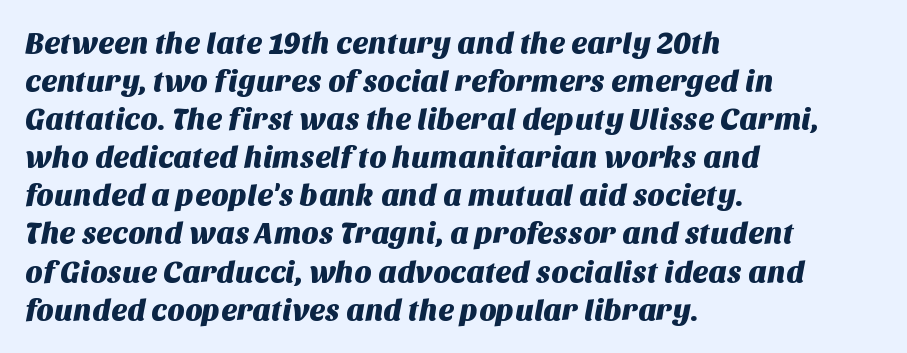
Q: Is the typeface a serif or a sans-serif typeface? A: Sans-serif.
Q: Is the text underlined? A: No.
Q: How is the paragraph aligned? A: Left-aligned.
Q: Is the spacing between letters normal or unusually wide? A: Normal.
Q: Is the spacing between lines tight, normal or loose? A: Normal.
Q: Width (condensed, normal, or wide)? A: Normal.
Q: Stroke contrast? A: Medium.
Q: x-height? A: Large.
Q: Monospaced? A: No.
